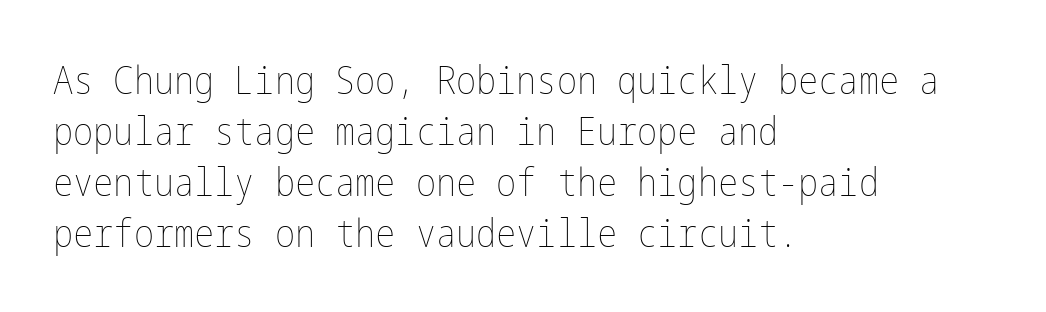
{"italic": "no", "bold": "no", "weight": "thin", "width": "condensed", "stroke_contrast": "low", "x_height": "medium", "underline": "no", "align": "left", "line_spacing": "normal", "line_spacing_ratio": 1.34, "letter_spacing": "normal", "letter_spacing_em": 0.0, "glyph_px": 38}
